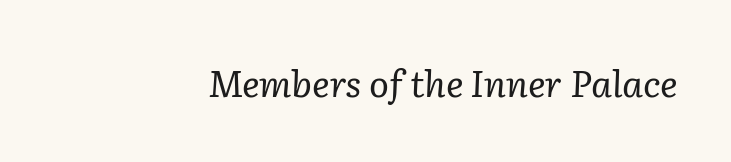
The image shows 37 px regular-weight serif type, italic (leaning right); set normal letter spacing, not underlined; low stroke contrast and a medium x-height.
